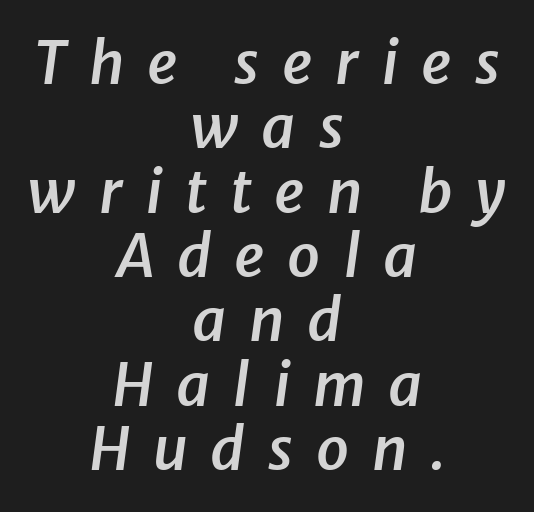
{"italic": "yes", "lean": "right", "slant_degrees": 8, "bold": "semi", "weight": "semibold", "width": "normal", "stroke_contrast": "low", "x_height": "medium", "monospaced": "no", "underline": "no", "align": "center", "line_spacing": "tight", "line_spacing_ratio": 1.09, "letter_spacing": "wide", "letter_spacing_em": 0.38, "glyph_px": 59}
